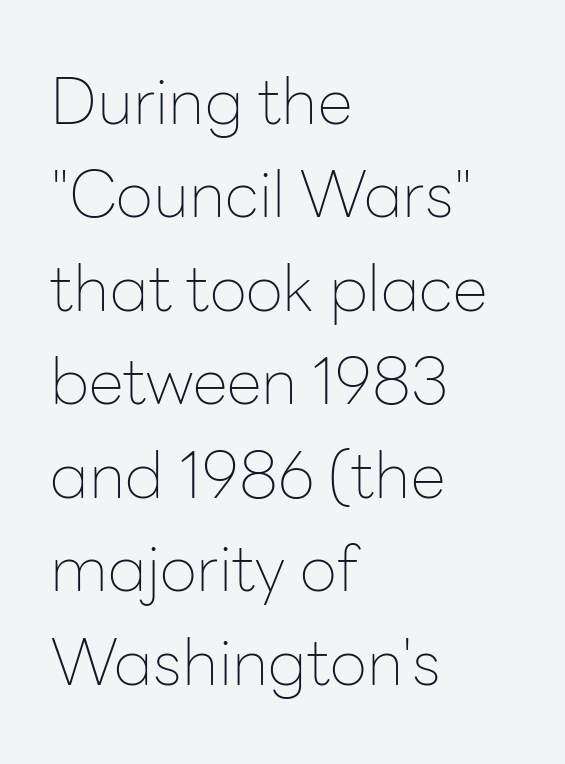
The image shows 64 px thin sans-serif type, upright; set left-aligned, normal line spacing (1.46x), normal letter spacing, not underlined; low stroke contrast and a medium x-height.
